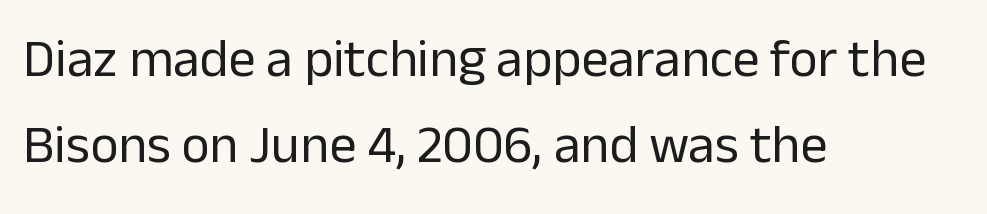
Compared with typical paragraphs, the rows here are spaced about the same. Every stem runs plumb, perpendicular to the baseline. In CSS terms this would be text-align: left. Weight: regular or lighter. Letter spacing: default.
